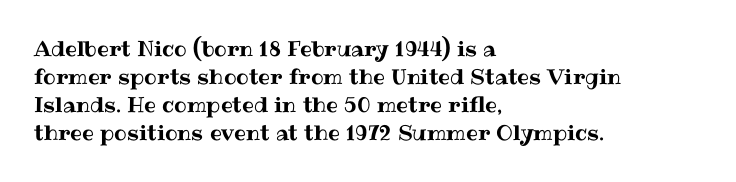
Q: Is the text italic (slanted)? A: No, it is upright.
Q: Is the text underlined? A: No.
Q: How is the paragraph aligned? A: Left-aligned.
Q: Is the spacing between letters normal or unusually wide? A: Normal.
Q: Is the spacing between lines tight, normal or loose? A: Normal.
